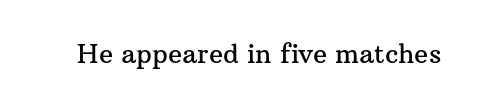
Q: Is the text italic (slanted)? A: No, it is upright.
Q: Is the text underlined? A: No.
Q: Is the spacing between letters normal or unusually wide? A: Normal.
